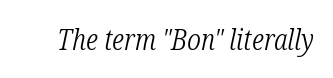
The image shows 29 px light, condensed serif type, italic (leaning right); set normal letter spacing, not underlined; low stroke contrast and a medium x-height.
